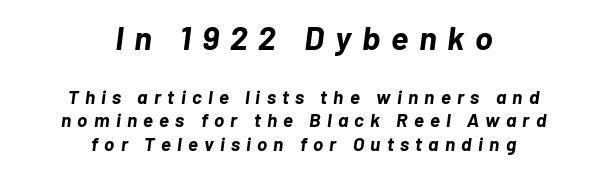
Q: Is the text bold? A: Yes.
Q: Is the text italic (slanted)? A: Yes, it leans right by about 7 degrees.
Q: Is the text underlined? A: No.
Q: How is the paragraph aligned? A: Centered.
Q: Is the spacing between letters normal or unusually wide? A: Unusually wide.
Q: Is the spacing between lines tight, normal or loose? A: Normal.
Q: Which block of text is set in a larger size, the first (top) or the second (bottom)? A: The first (top) one.
Q: Width (condensed, normal, or wide)? A: Normal.
Q: Stroke contrast? A: Low.
Q: x-height? A: Medium.
Q: Monospaced? A: No.
